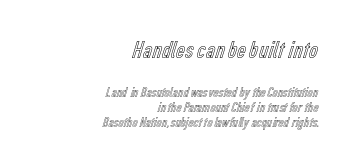
Q: Is the text italic (slanted)? A: Yes.
Q: Is the text underlined? A: No.
Q: How is the paragraph aligned? A: Right-aligned.
Q: Is the spacing between letters normal or unusually wide? A: Normal.
Q: Is the spacing between lines tight, normal or loose? A: Tight.
Q: Which block of text is set in a larger size, the first (top) or the second (bottom)? A: The first (top) one.
